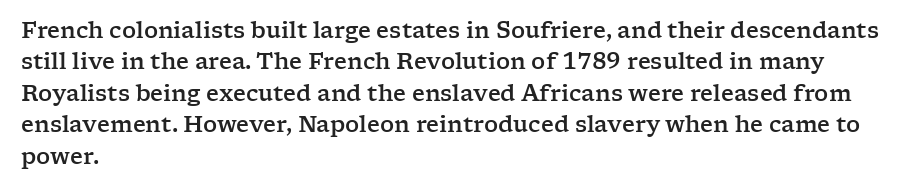
{"italic": "no", "underline": "no", "align": "left", "line_spacing": "normal", "line_spacing_ratio": 1.43, "letter_spacing": "normal", "letter_spacing_em": 0.0, "glyph_px": 22}
